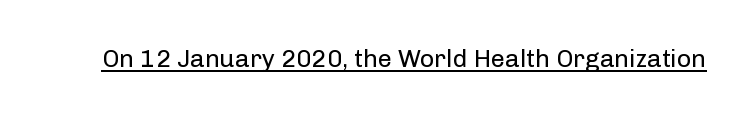
Q: Is the text bold? A: No.
Q: Is the text italic (slanted)? A: No, it is upright.
Q: Is the text underlined? A: Yes.
Q: Is the spacing between letters normal or unusually wide? A: Normal.
